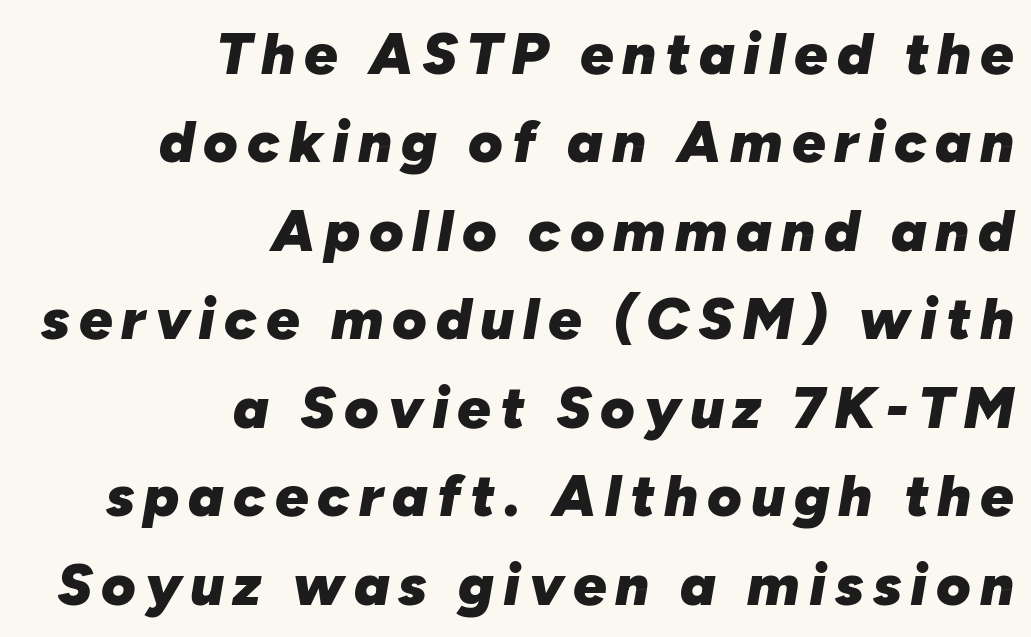
{"italic": "yes", "lean": "right", "slant_degrees": 10, "bold": "yes", "weight": "heavy", "width": "normal", "stroke_contrast": "low", "x_height": "medium", "monospaced": "no", "underline": "no", "align": "right", "line_spacing": "normal", "line_spacing_ratio": 1.5, "glyph_px": 59}
